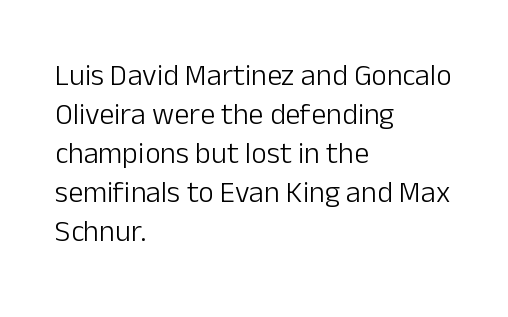
{"serif": "no", "italic": "no", "bold": "no", "weight": "light", "width": "normal", "stroke_contrast": "low", "x_height": "medium", "monospaced": "no", "underline": "no", "align": "left", "line_spacing": "normal", "line_spacing_ratio": 1.3, "letter_spacing": "normal", "letter_spacing_em": 0.0, "glyph_px": 30}
